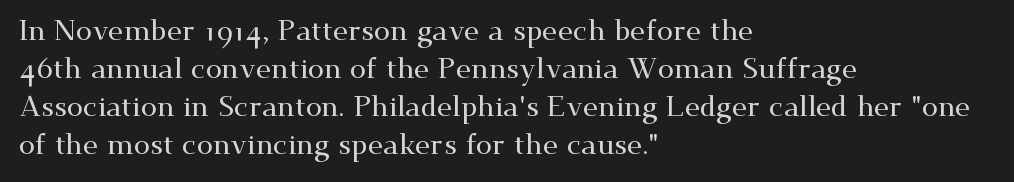
{"serif": "yes", "italic": "no", "width": "wide", "stroke_contrast": "medium", "x_height": "small", "monospaced": "no", "underline": "no", "align": "left", "line_spacing": "normal", "line_spacing_ratio": 1.31, "letter_spacing": "normal", "letter_spacing_em": 0.0, "glyph_px": 29}
